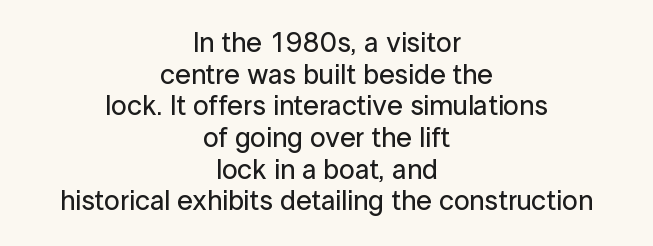
Q: Is the text italic (slanted)? A: No, it is upright.
Q: Is the typeface a serif or a sans-serif typeface? A: Sans-serif.
Q: Is the text underlined? A: No.
Q: How is the paragraph aligned? A: Centered.
Q: Is the spacing between letters normal or unusually wide? A: Normal.
Q: Is the spacing between lines tight, normal or loose? A: Tight.
Q: Width (condensed, normal, or wide)? A: Normal.
Q: Stroke contrast? A: Low.
Q: x-height? A: Medium.
Q: Monospaced? A: No.
